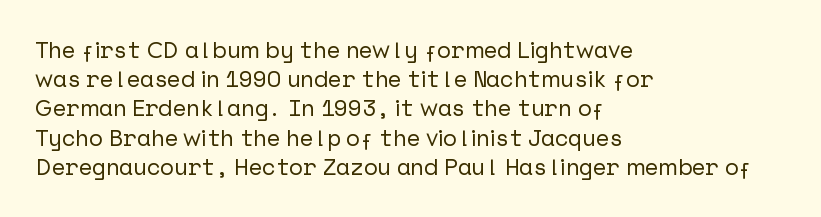
Q: Is the text italic (slanted)? A: No, it is upright.
Q: Is the text underlined? A: No.
Q: How is the paragraph aligned? A: Left-aligned.
Q: Is the spacing between letters normal or unusually wide? A: Normal.
Q: Is the spacing between lines tight, normal or loose? A: Normal.
